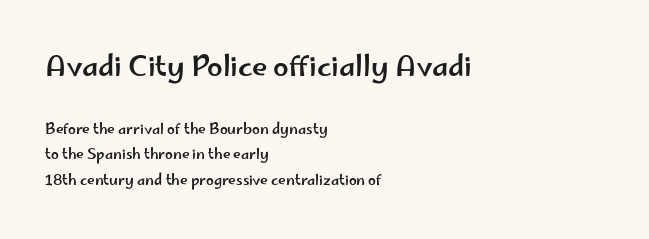
{"serif": "no", "italic": "no", "width": "wide", "stroke_contrast": "low", "x_height": "small", "monospaced": "no", "underline": "no", "align": "left", "line_spacing_ratio": 1.81, "letter_spacing": "normal", "letter_spacing_em": 0.0, "larger_block": "first", "size_ratio": 2.0, "glyph_px": 28}
